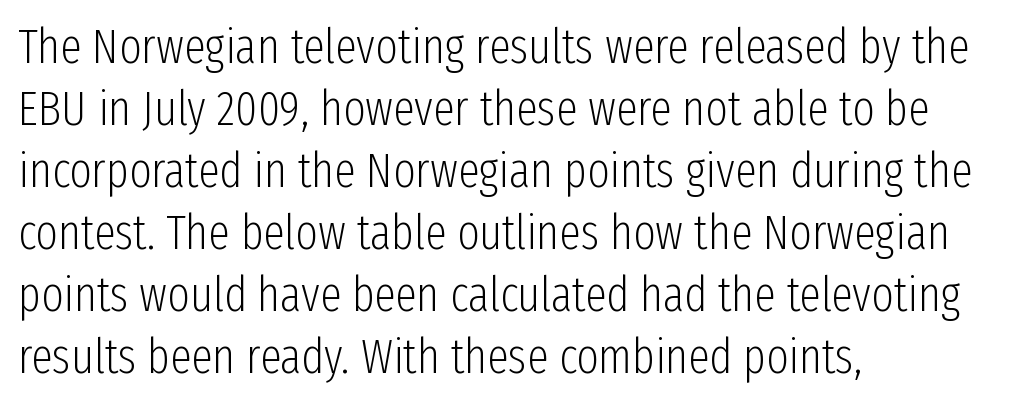
This is roman type, the default non-slanted kind. The setting favours the left margin, as ordinary paragraphs usually do. The weight tops out at a normal text grade. Lines of text with bare space underneath. Proportional: the letters do not fall into vertical columns. Between one letter and the next there's only the usual sliver of space.
